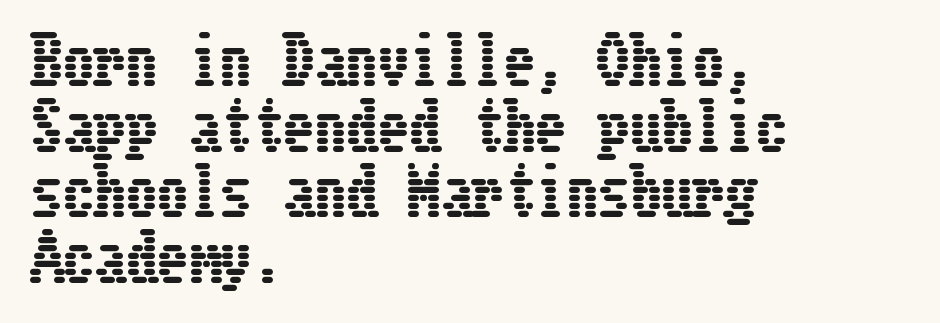
{"italic": "no", "width": "condensed", "stroke_contrast": "low", "x_height": "medium", "underline": "no", "align": "left", "line_spacing": "tight", "line_spacing_ratio": 1.04, "letter_spacing": "normal", "letter_spacing_em": 0.0, "glyph_px": 63}
